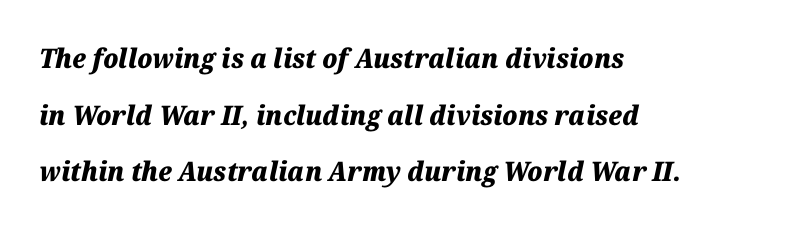
Students, this is bold: see how much ink each stroke carries. Default kerning and tracking; the words read as compact shapes. Vertical spacing — loose. Posture: slanted.
